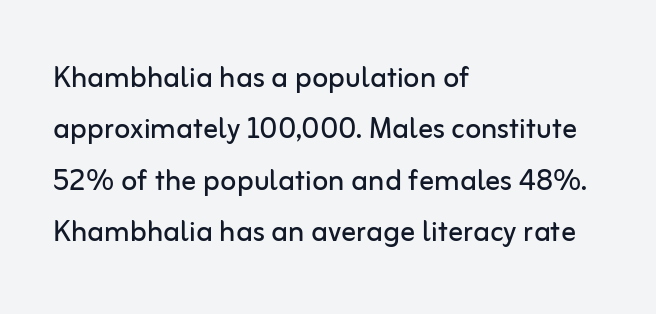
The image shows 37 px regular-weight sans-serif type, upright; set left-aligned, normal line spacing (1.39x), normal letter spacing, not underlined; low stroke contrast and a medium x-height.
